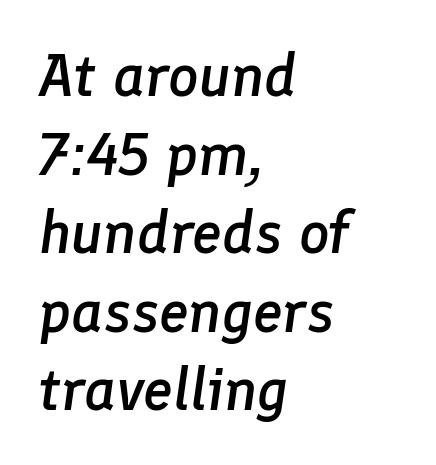
The image shows 60 px semibold type, italic (leaning right); set left-aligned, normal line spacing (1.31x), normal letter spacing, not underlined; low stroke contrast and a medium x-height.
